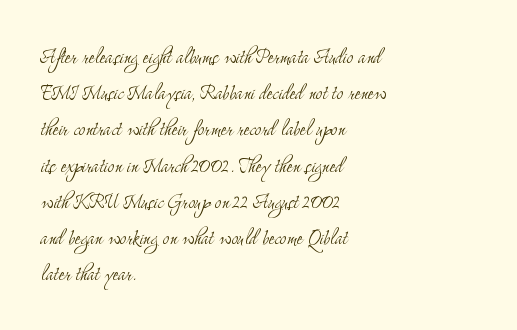
{"bold": "no", "underline": "no", "align": "left", "line_spacing": "normal", "line_spacing_ratio": 1.45, "letter_spacing": "normal", "letter_spacing_em": 0.0, "glyph_px": 25}
